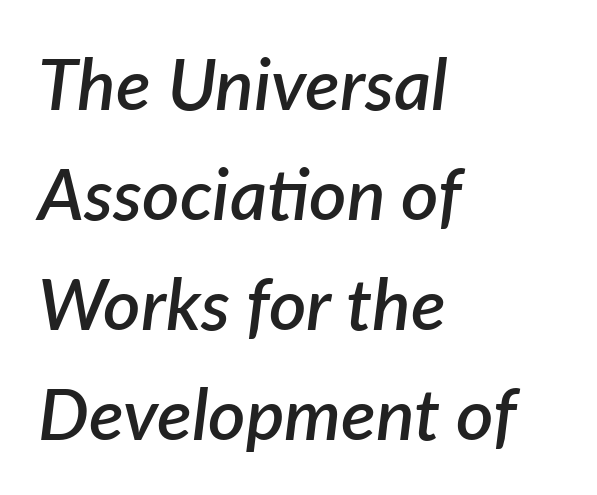
The image shows 72 px semibold type, italic (leaning right); set left-aligned, normal line spacing (1.53x), normal letter spacing, not underlined; low stroke contrast and a medium x-height.
